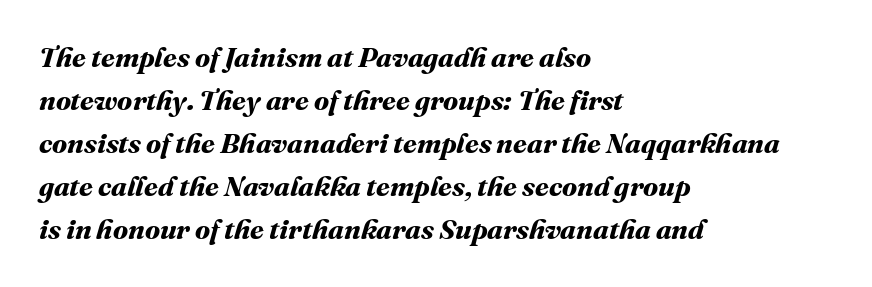
The image shows 28 px bold type; set left-aligned, normal line spacing (1.54x), normal letter spacing, not underlined; medium stroke contrast and a medium x-height.
